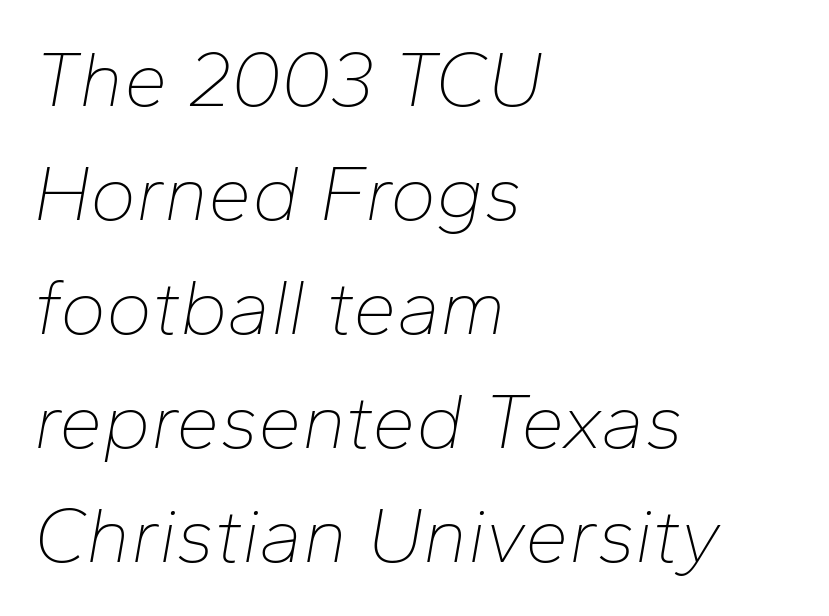
{"italic": "yes", "lean": "right", "slant_degrees": 10, "bold": "no", "weight": "thin", "width": "normal", "stroke_contrast": "low", "x_height": "medium", "monospaced": "no", "underline": "no", "align": "left", "line_spacing": "normal", "line_spacing_ratio": 1.46, "letter_spacing": "normal", "letter_spacing_em": 0.0, "glyph_px": 78}
